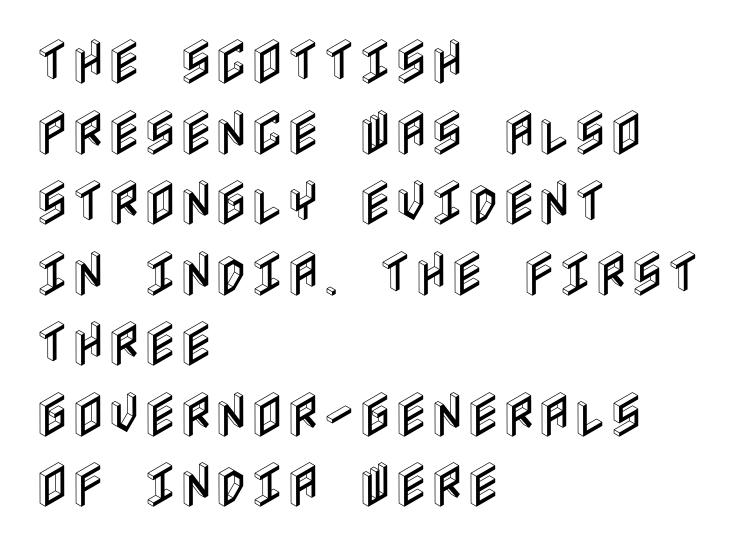
{"italic": "no", "width": "condensed", "x_height": "large", "underline": "no", "align": "left", "line_spacing": "normal", "line_spacing_ratio": 1.44, "letter_spacing": "normal", "letter_spacing_em": 0.0, "glyph_px": 49}
